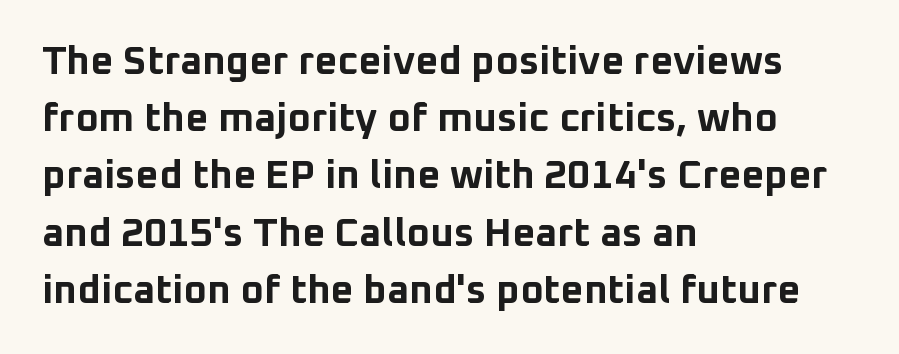
The image shows 40 px bold sans-serif type, upright; set left-aligned, normal line spacing (1.43x), normal letter spacing, not underlined; low stroke contrast and a medium x-height.
